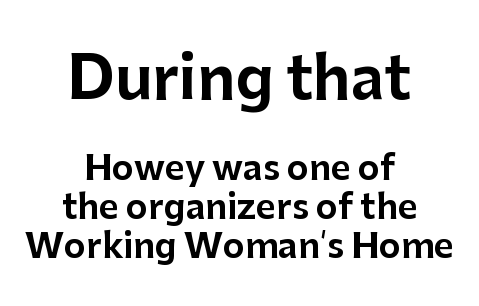
Does the lettering tilt? It doesn't — this is upright. If you squint, the top block still reads clearly — it's the larger of the two. Examine the stroke ends and you'll find no serifs. Where is the straight margin? There isn't one; the lines are centered. The passage shown is typed in a proportional face where columns would drift. The specimen omits any rule beneath the text block's lines.
